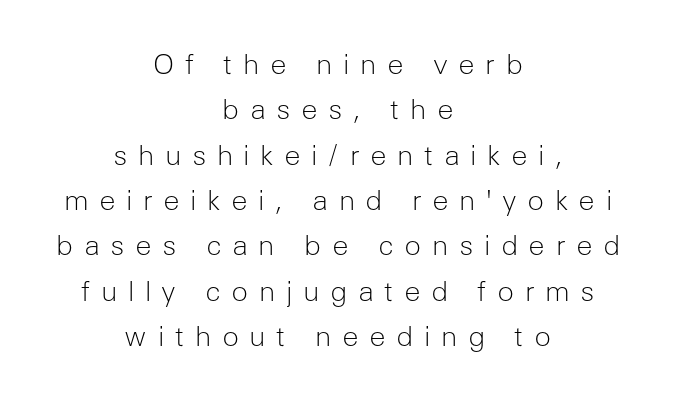
{"serif": "no", "italic": "no", "bold": "no", "weight": "light", "width": "normal", "stroke_contrast": "low", "x_height": "medium", "monospaced": "no", "underline": "no", "align": "center", "line_spacing": "normal", "line_spacing_ratio": 1.62, "letter_spacing": "wide", "letter_spacing_em": 0.37, "glyph_px": 28}
